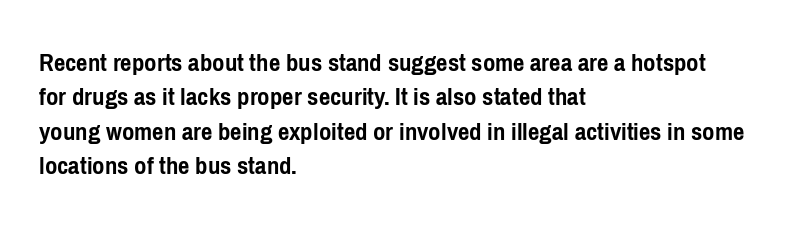
The image shows 27 px bold type, upright; set left-aligned, normal line spacing (1.27x), normal letter spacing, not underlined.
